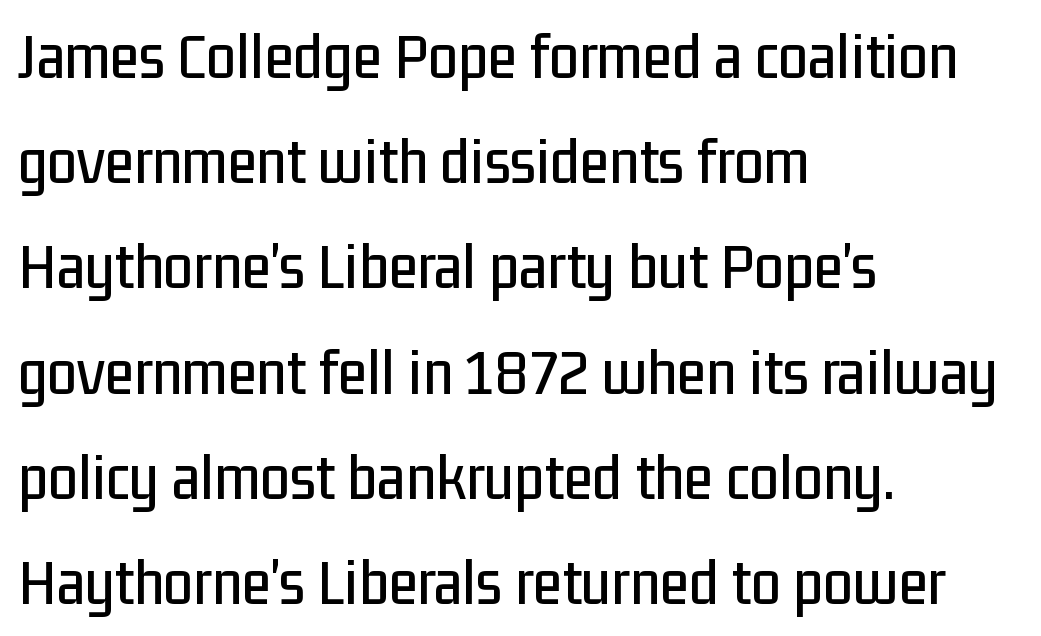
{"serif": "no", "italic": "no", "width": "condensed", "stroke_contrast": "low", "x_height": "medium", "monospaced": "no", "underline": "no", "align": "left", "line_spacing": "normal", "line_spacing_ratio": 1.57, "letter_spacing": "normal", "letter_spacing_em": 0.0, "glyph_px": 67}
